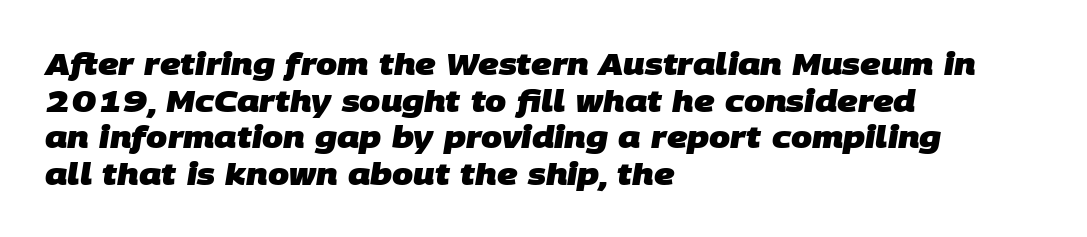
The image shows 30 px heavy sans-serif type; set left-aligned, line spacing 1.22x, normal letter spacing, not underlined; low stroke contrast and a large x-height.
